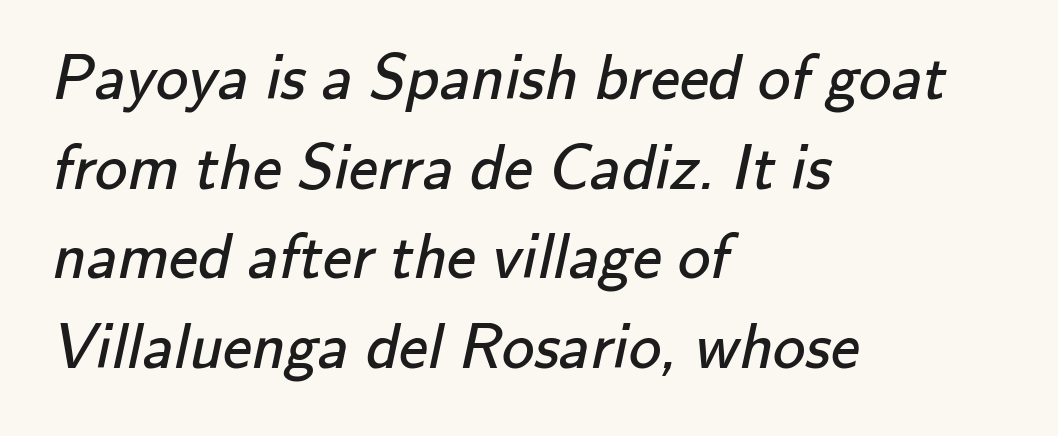
Honestly, the row spacing looks completely unremarkable. A typesetter would call this proportional, since set widths differ per character. This is sans-serif lettering, the kind often seen on screens and signage. The glyphs are unaccompanied by any horizontal stroke below them. Each word holds together tightly as a unit, with standard inter-letter gaps. The setting favours the left margin, as ordinary paragraphs usually do.
